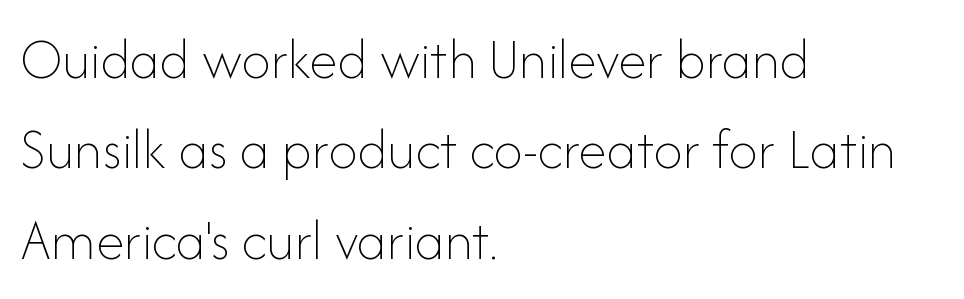
The image shows 58 px thin type, upright; set left-aligned, normal line spacing (1.56x), normal letter spacing, not underlined; low stroke contrast and a small x-height.
